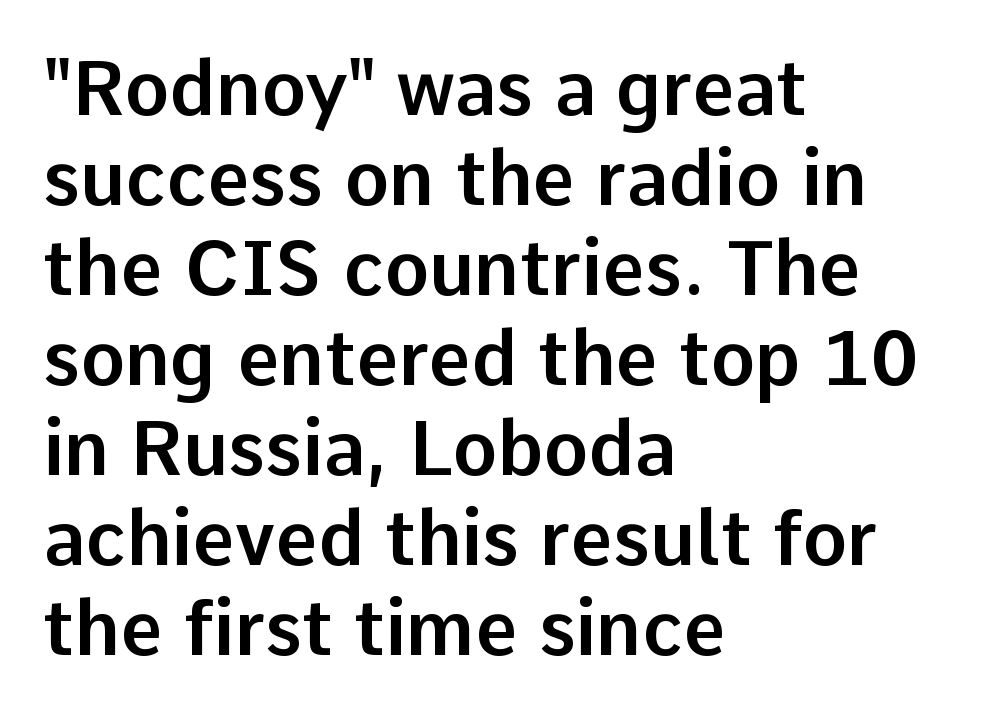
These lines are rendered in a variable-pitch font. The specimen omits any rule beneath the text block's lines. Observe the ordinary spacing: letters are neighbours, not strangers. Horizontally, the lines are justified to the leading edge only. The passage shown is typeset with a sans-serif family.
